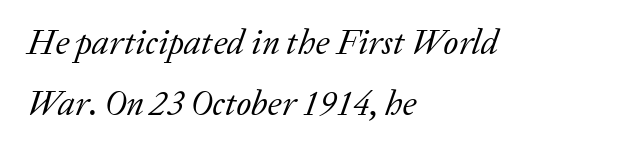
Q: Is the text bold? A: No.
Q: Is the text italic (slanted)? A: Yes, it leans right by about 20 degrees.
Q: Is the typeface a serif or a sans-serif typeface? A: Serif.
Q: Is the text underlined? A: No.
Q: How is the paragraph aligned? A: Left-aligned.
Q: Is the spacing between letters normal or unusually wide? A: Normal.
Q: Width (condensed, normal, or wide)? A: Normal.
Q: Stroke contrast? A: Low.
Q: x-height? A: Medium.
Q: Monospaced? A: No.
